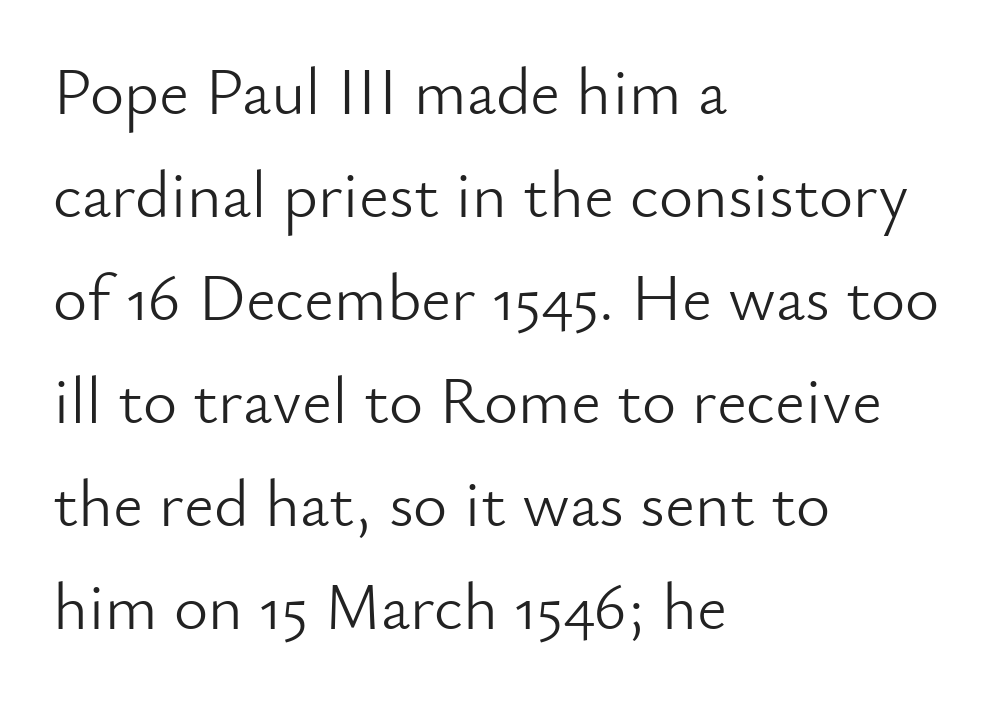
Q: Is the text bold? A: No.
Q: Is the text italic (slanted)? A: No, it is upright.
Q: Is the typeface a serif or a sans-serif typeface? A: Sans-serif.
Q: Is the text underlined? A: No.
Q: How is the paragraph aligned? A: Left-aligned.
Q: Is the spacing between letters normal or unusually wide? A: Normal.
Q: Is the spacing between lines tight, normal or loose? A: Normal.
Q: Width (condensed, normal, or wide)? A: Normal.
Q: Stroke contrast? A: Low.
Q: x-height? A: Small.
Q: Monospaced? A: No.
